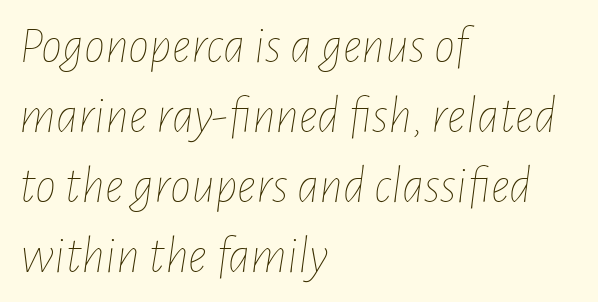
{"italic": "yes", "lean": "right", "slant_degrees": 7, "bold": "no", "weight": "thin", "width": "condensed", "stroke_contrast": "low", "x_height": "medium", "monospaced": "no", "underline": "no", "align": "left", "line_spacing": "normal", "line_spacing_ratio": 1.32, "letter_spacing": "normal", "letter_spacing_em": 0.0, "glyph_px": 53}
